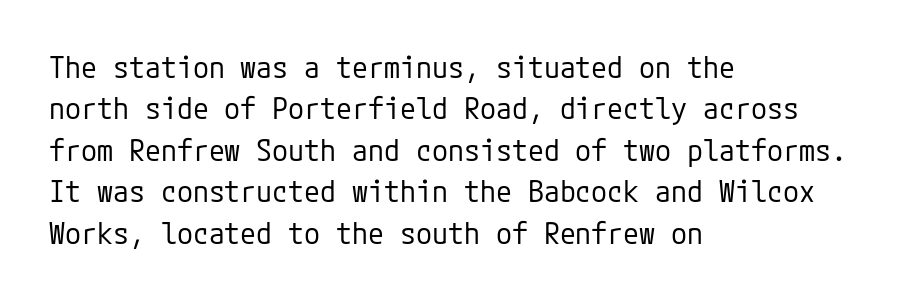
The image shows 29 px regular-weight sans-serif type, upright; set left-aligned, normal line spacing (1.43x), normal letter spacing, not underlined; low stroke contrast and a medium x-height.
